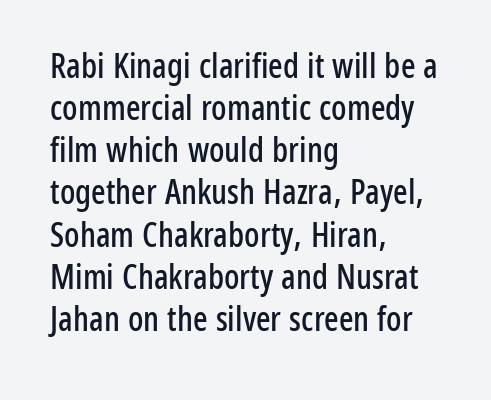
Each letter keeps its own natural width here, so spacing adapts to shape. All the whitespace from short lines collects on the right. Any mark beneath the type? The region is blank. Unlike a traditional serif, this face leaves its strokes unadorned.
